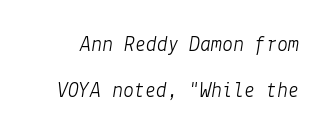
{"italic": "yes", "lean": "right", "slant_degrees": 9, "bold": "no", "underline": "no", "line_spacing": "loose", "line_spacing_ratio": 2.09, "letter_spacing": "normal", "letter_spacing_em": 0.0, "glyph_px": 22}
